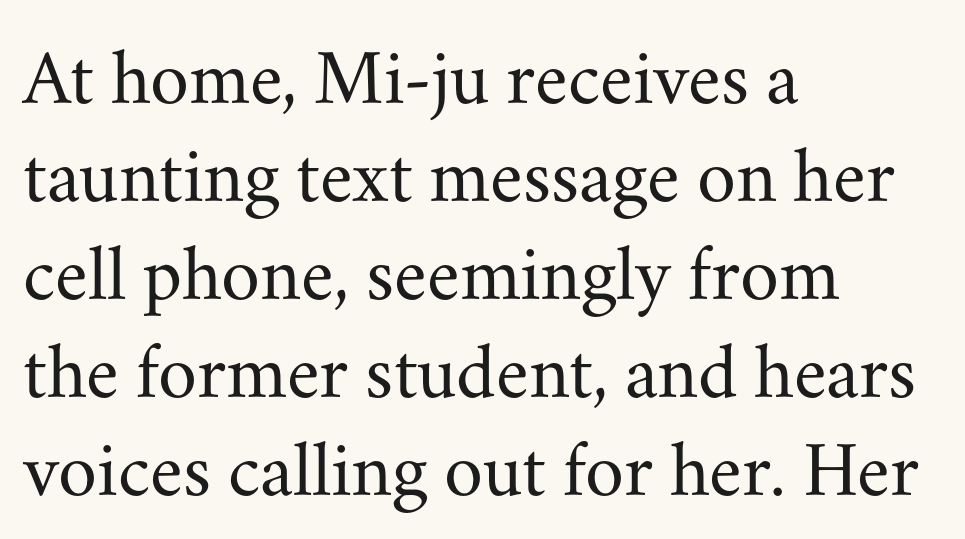
The image shows 79 px regular-weight serif type, upright; set left-aligned, line spacing 1.24x, normal letter spacing, not underlined; medium stroke contrast and a small x-height.
